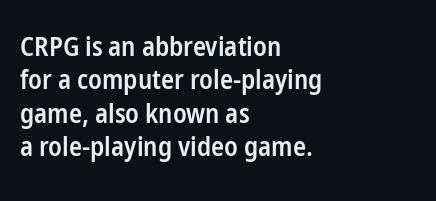
The image shows 27 px text type, upright; set left-aligned, line spacing 1.24x, normal letter spacing, not underlined.
